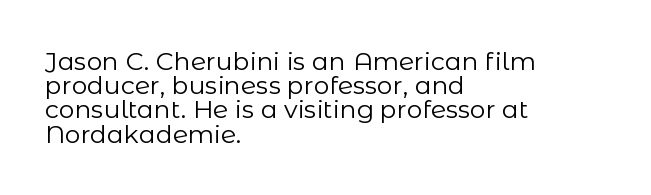
The image shows 25 px text type, upright; set left-aligned, tight line spacing (0.97x), normal letter spacing, not underlined.
